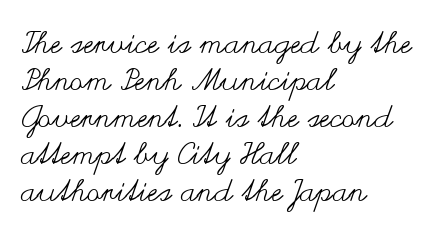
A typesetter would call this proportional, since set widths differ per character. Short note: letters normally spaced. Anything drawn beneath the words? Only blank space. The font is comparable to plain body text, perhaps lighter.
